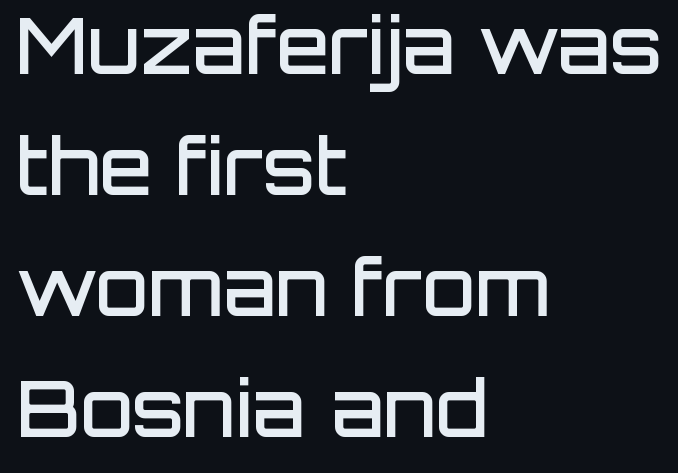
The image shows 77 px semibold sans-serif type, upright; set left-aligned, normal line spacing (1.57x), normal letter spacing, not underlined; low stroke contrast and a large x-height.
